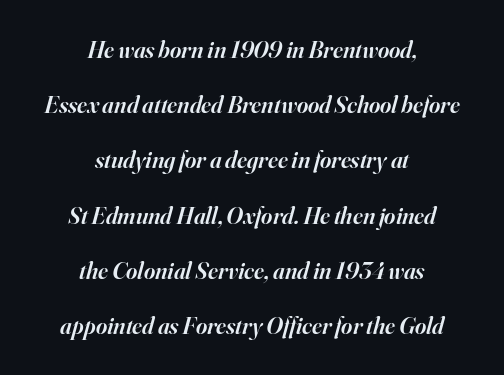
{"italic": "yes", "lean": "right", "slant_degrees": 16, "bold": "semi", "underline": "no", "align": "center", "line_spacing": "loose", "line_spacing_ratio": 2.3, "letter_spacing": "normal", "letter_spacing_em": 0.0, "glyph_px": 24}
